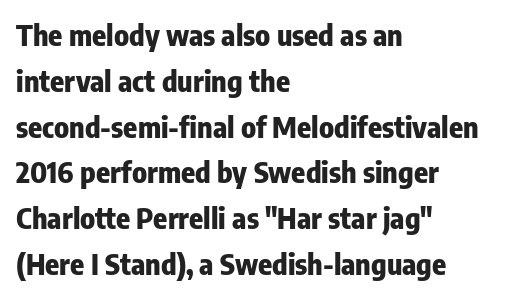
The image shows 29 px heavy, condensed sans-serif type, upright; set left-aligned, normal line spacing (1.58x), normal letter spacing, not underlined; low stroke contrast and a medium x-height.
